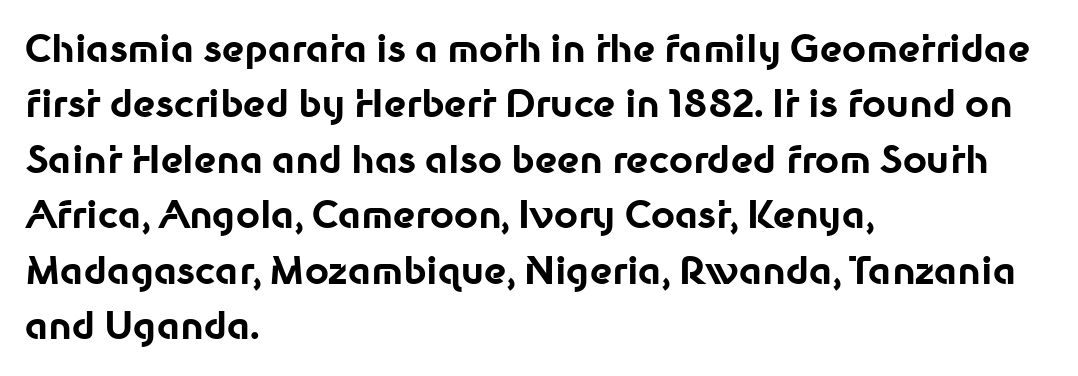
The type sits square on the baseline with zero lean. Here the designer chose a conventional face with non-uniform glyph widths. A student would call this left alignment; a typographer would say flush left, rag right. Each letter's strokes conclude bluntly, with no projecting serifs.
